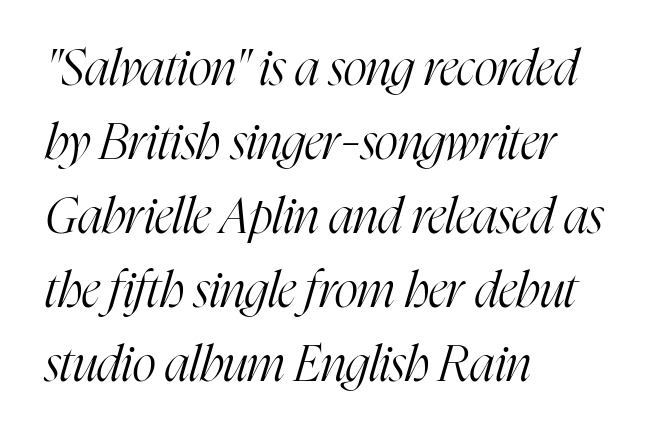
The image shows 50 px light, condensed serif type, italic (leaning right); set left-aligned, normal line spacing (1.48x), normal letter spacing, not underlined; high stroke contrast and a medium x-height.
